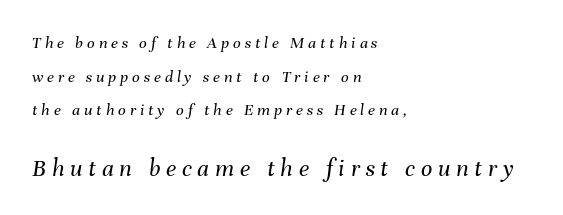
Q: Is the text bold? A: No.
Q: Is the text italic (slanted)? A: Yes, it leans right by about 8 degrees.
Q: Is the text underlined? A: No.
Q: How is the paragraph aligned? A: Left-aligned.
Q: Is the spacing between letters normal or unusually wide? A: Unusually wide.
Q: Is the spacing between lines tight, normal or loose? A: Loose.
Q: Which block of text is set in a larger size, the first (top) or the second (bottom)? A: The second (bottom) one.
